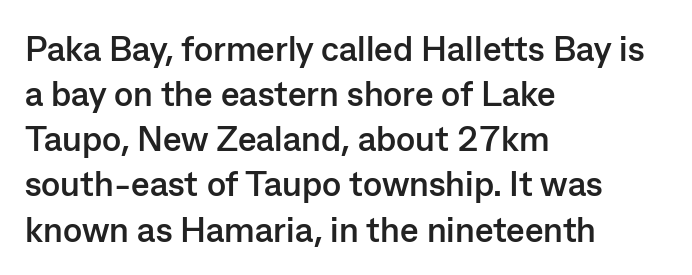
{"serif": "no", "italic": "no", "bold": "yes", "weight": "semibold", "width": "normal", "stroke_contrast": "low", "x_height": "medium", "monospaced": "no", "underline": "no", "align": "left", "line_spacing": "normal", "line_spacing_ratio": 1.29, "letter_spacing": "normal", "letter_spacing_em": 0.0, "glyph_px": 35}
